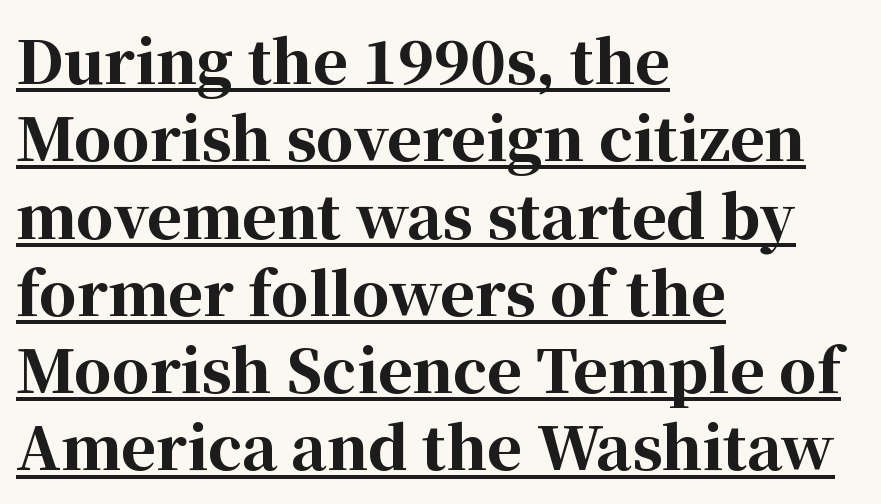
{"serif": "yes", "italic": "no", "bold": "yes", "weight": "bold", "width": "normal", "stroke_contrast": "high", "x_height": "medium", "monospaced": "no", "underline": "yes", "align": "left", "line_spacing": "normal", "line_spacing_ratio": 1.31, "letter_spacing": "normal", "letter_spacing_em": 0.0, "glyph_px": 59}
